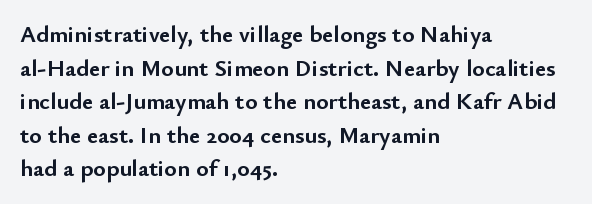
{"italic": "no", "bold": "yes", "underline": "no", "align": "left", "line_spacing": "normal", "line_spacing_ratio": 1.4, "letter_spacing": "normal", "letter_spacing_em": 0.0, "glyph_px": 24}
